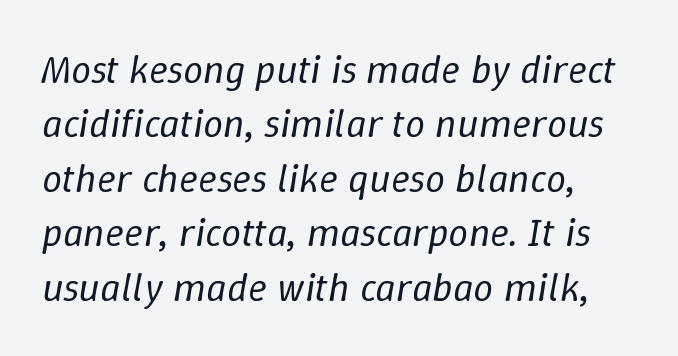
The image shows 40 px regular-weight type, italic (leaning right); set left-aligned, normal line spacing (1.36x), normal letter spacing, not underlined; low stroke contrast and a medium x-height.
